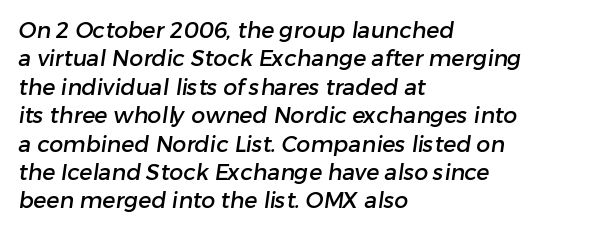
Q: Is the text underlined? A: No.
Q: How is the paragraph aligned? A: Left-aligned.
Q: Is the spacing between letters normal or unusually wide? A: Normal.
Q: Is the spacing between lines tight, normal or loose? A: Normal.
